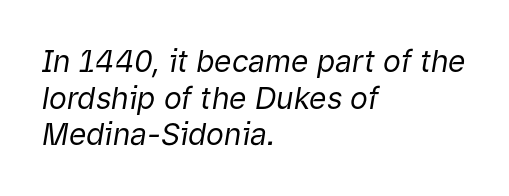
{"italic": "yes", "lean": "right", "slant_degrees": 9, "bold": "no", "weight": "regular", "width": "normal", "stroke_contrast": "low", "x_height": "medium", "monospaced": "no", "underline": "no", "align": "left", "line_spacing_ratio": 1.22, "letter_spacing": "normal", "letter_spacing_em": 0.0, "glyph_px": 30}
